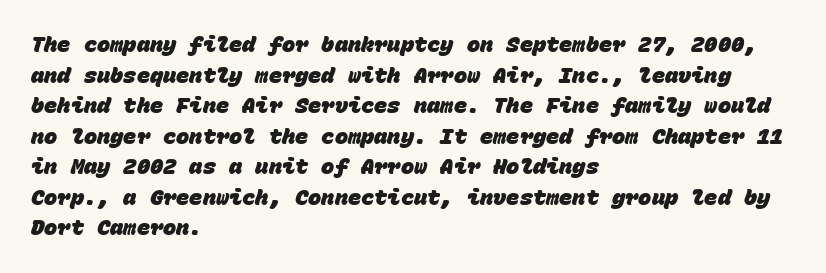
The image shows 22 px bold type; set left-aligned, normal line spacing (1.39x), normal letter spacing, not underlined.
